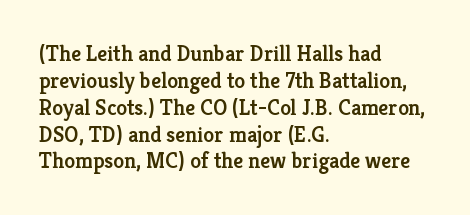
Letters rest on an invisible, unmarked baseline. Notice how the stems are strictly vertical — no italics here. In terms of letterspacing, this is plain default setting. This is moderately heavy type, rendered in semibold. Reading down the block, your eye returns to a fixed left position each line.
